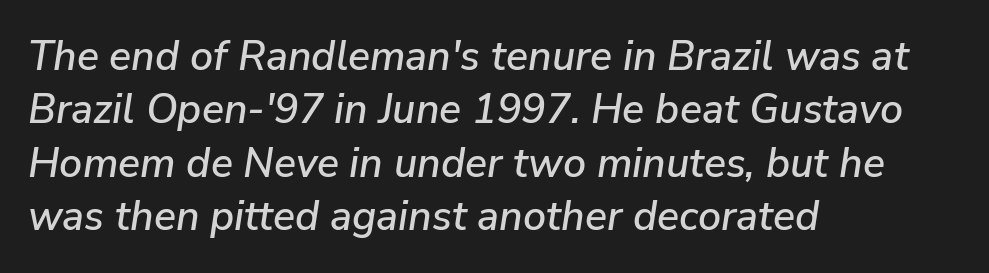
Successive baselines arrive at the customary interval. The face used here is rendered with its standard letterfit. Descender tails drop into unmarked territory. The letters advance in unequal steps, a hallmark of proportional type.
